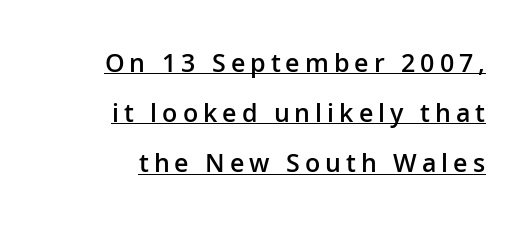
The image shows 25 px text type, upright; set right-aligned, loose line spacing (2.01x), unusually wide letter spacing (+0.2 em), underlined.
